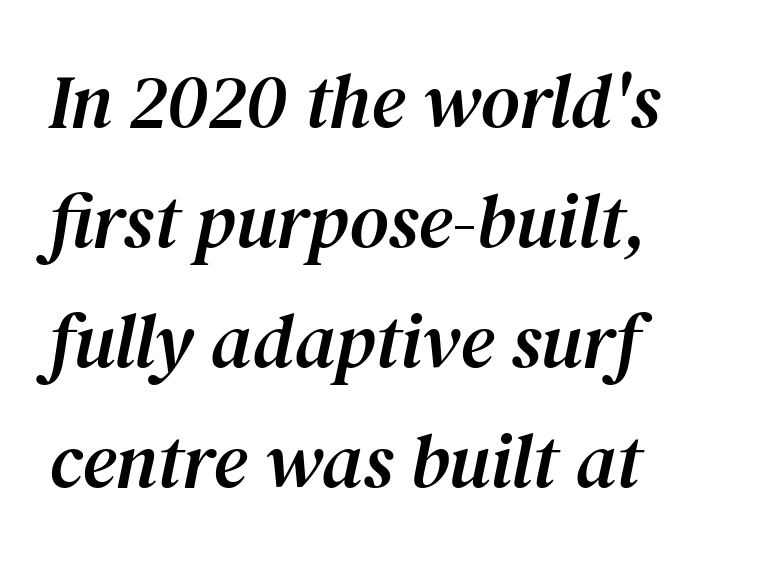
{"serif": "yes", "italic": "yes", "lean": "right", "slant_degrees": 12, "width": "normal", "stroke_contrast": "medium", "x_height": "medium", "monospaced": "no", "underline": "no", "align": "left", "line_spacing": "normal", "line_spacing_ratio": 1.58, "letter_spacing": "normal", "letter_spacing_em": 0.0, "glyph_px": 76}
